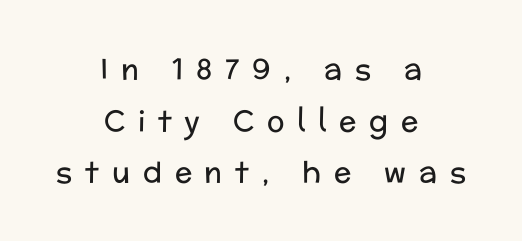
Look at the bottom of the vertical strokes: they stop flat, with no serifs. The passage shown is not bold in any degree. This sample is center-justified, so both line endings float freely. A typesetter would call this proportional, since set widths differ per character. Short note: letters widely spaced. The passage shown is not underscored anywhere.
